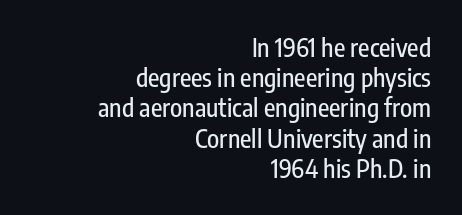
Q: Is the text italic (slanted)? A: No, it is upright.
Q: Is the text underlined? A: No.
Q: How is the paragraph aligned? A: Right-aligned.
Q: Is the spacing between letters normal or unusually wide? A: Normal.
